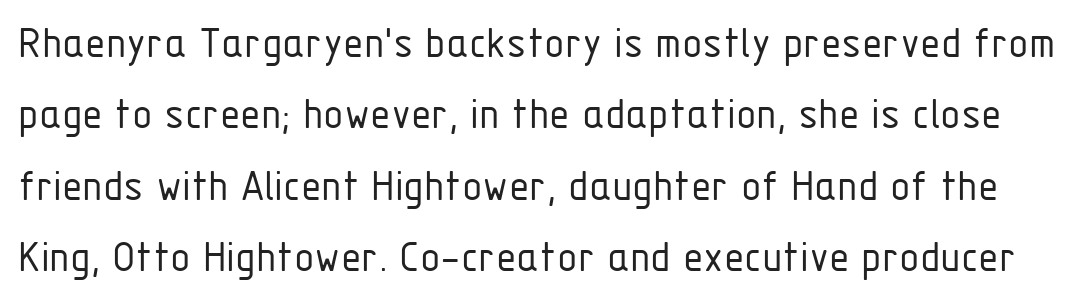
A normal amount of white space separates one row of letters from the next. Think of a printed novel: that variable character pitch is what you see here. In terms of letterspacing, this is plain default setting. Designer's note — italics off, roman on.
